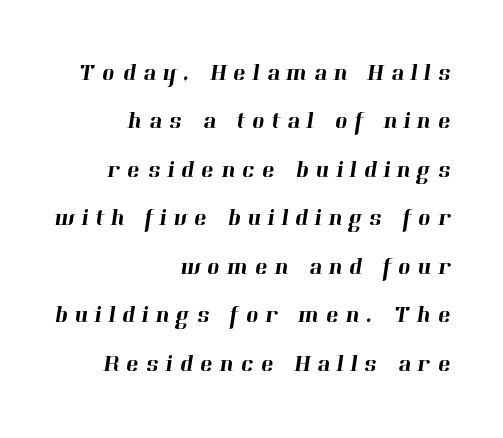
Q: Is the text underlined? A: No.
Q: How is the paragraph aligned? A: Right-aligned.
Q: Is the spacing between letters normal or unusually wide? A: Unusually wide.
Q: Is the spacing between lines tight, normal or loose? A: Loose.
